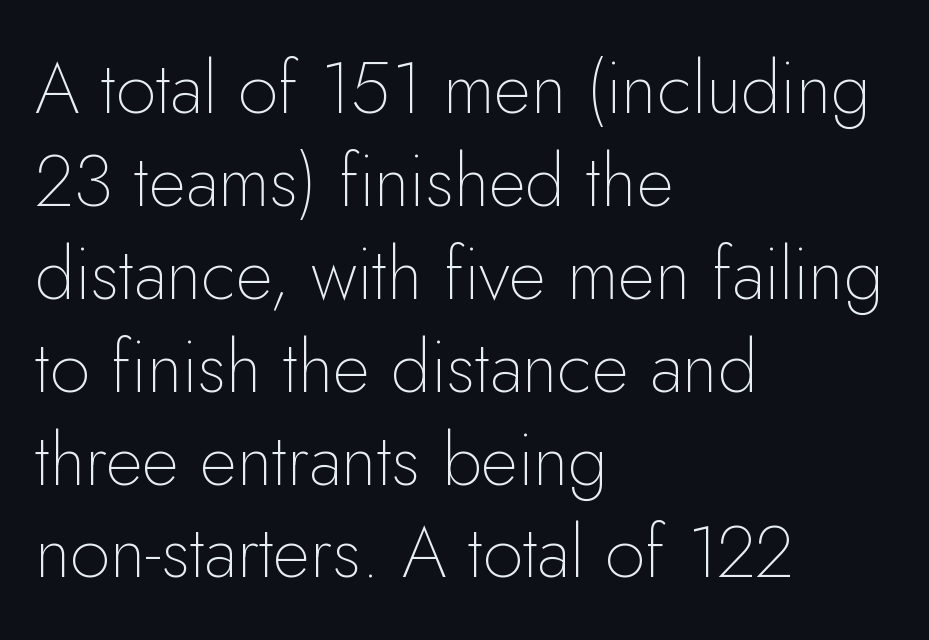
{"serif": "no", "italic": "no", "bold": "no", "weight": "thin", "width": "normal", "stroke_contrast": "low", "x_height": "small", "monospaced": "no", "underline": "no", "align": "left", "line_spacing": "normal", "line_spacing_ratio": 1.29, "letter_spacing": "normal", "letter_spacing_em": 0.0, "glyph_px": 72}
